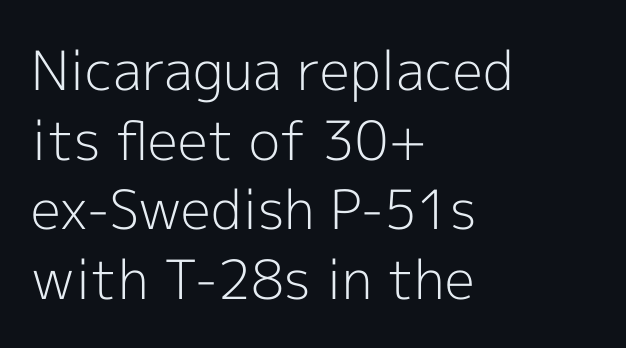
{"serif": "no", "italic": "no", "bold": "no", "weight": "light", "width": "normal", "x_height": "medium", "monospaced": "no", "underline": "no", "align": "left", "line_spacing": "normal", "line_spacing_ratio": 1.29, "letter_spacing": "normal", "letter_spacing_em": 0.0, "glyph_px": 54}
